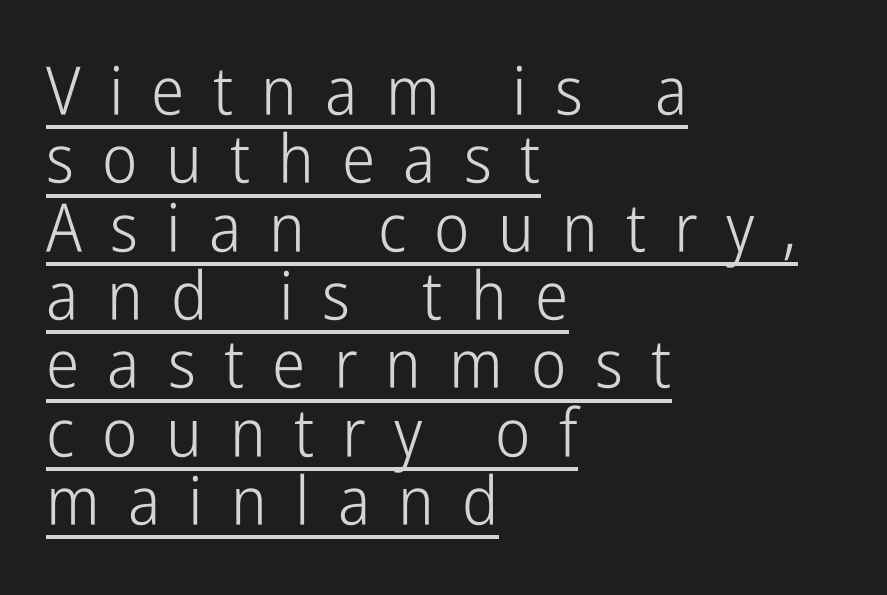
Horizontal alignment here is leftward, the default for most running prose. Very little white space separates one row of letters from the next. Compared with undecorated copy, this sample adds a rule below the words. The passage shown has open, widely tracked lettering throughout. This rendering employs a face without finishing strokes, i.e., a sans-serif.
